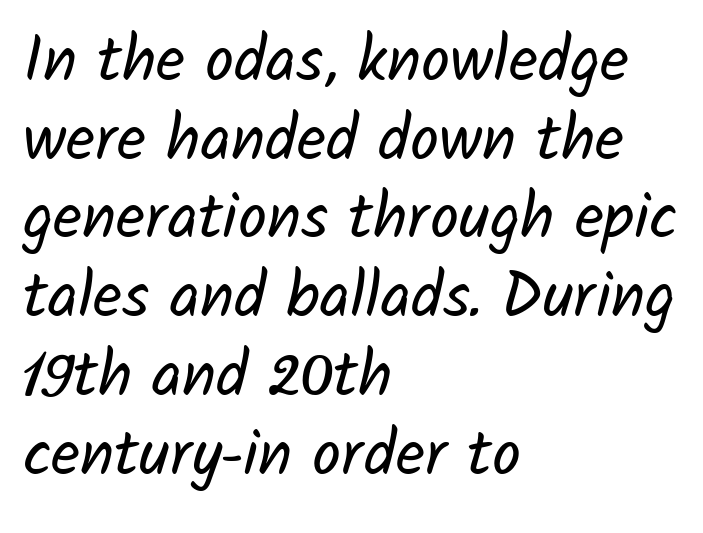
Proportional: the letters do not fall into vertical columns. This rendering features lettering with no underline. A student would call this left alignment; a typographer would say flush left, rag right. Caption: face not bold, strokes unweighted. You could call the tracking neutral — neither tight nor loose.
